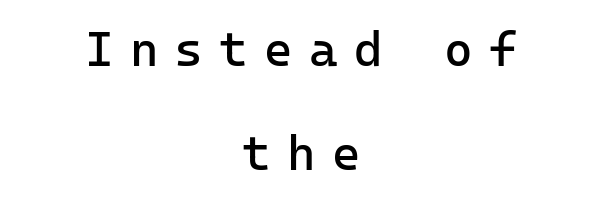
Is the letter spacing exaggerated? Yes — the characters are pushed far apart. You can tell it's not italic because the verticals are truly vertical. You could count columns in this text — the font is strictly monospaced. The glyphs in this specimen are sans serif. Reading down the block, each line starts at a different indent, mirrored at its end.
